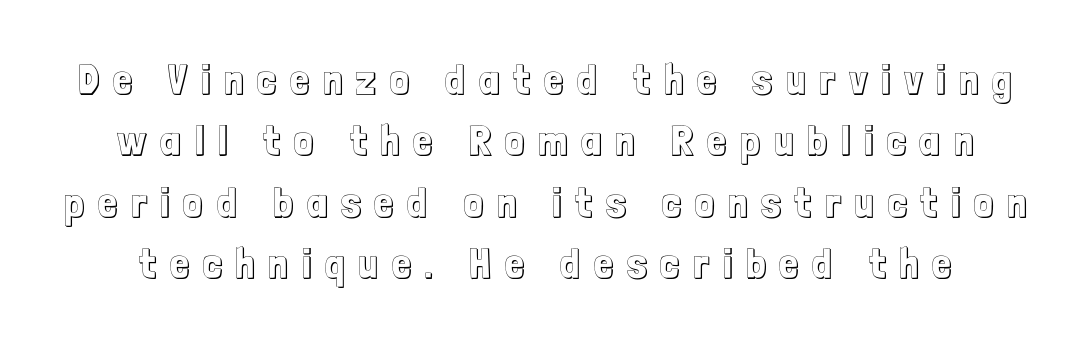
You can tell it's not italic because the verticals are truly vertical. Quick note: interline space is typical. The glyphs are unaccompanied by any horizontal stroke below them. The passage shown is typed in a proportional face where columns would drift. The passage shown has open, widely tracked lettering throughout.
